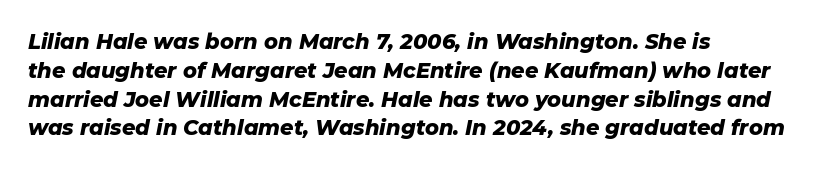
The image shows 21 px bold type, italic (leaning right); set left-aligned, normal line spacing (1.37x), normal letter spacing, not underlined.
